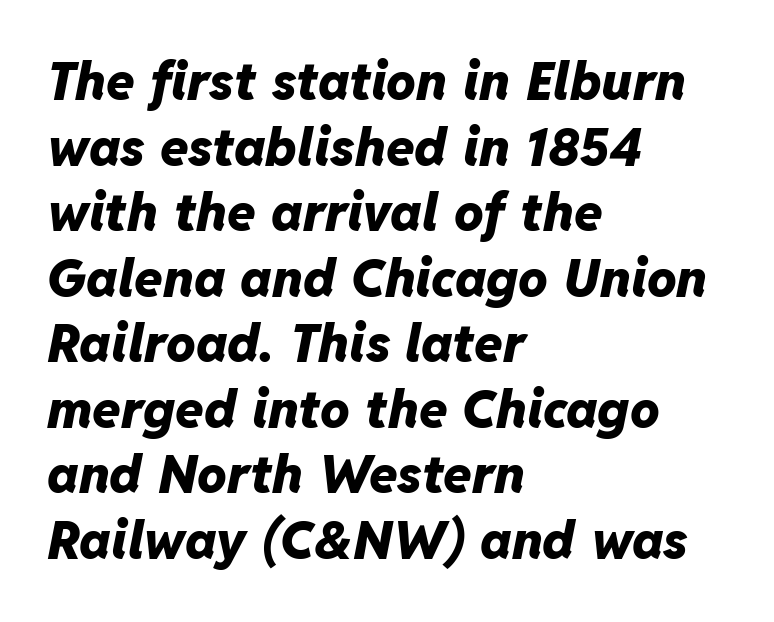
{"italic": "yes", "lean": "right", "slant_degrees": 11, "bold": "yes", "weight": "heavy", "width": "normal", "stroke_contrast": "low", "x_height": "medium", "monospaced": "no", "underline": "no", "align": "left", "line_spacing": "normal", "line_spacing_ratio": 1.26, "letter_spacing": "normal", "letter_spacing_em": 0.0, "glyph_px": 52}
